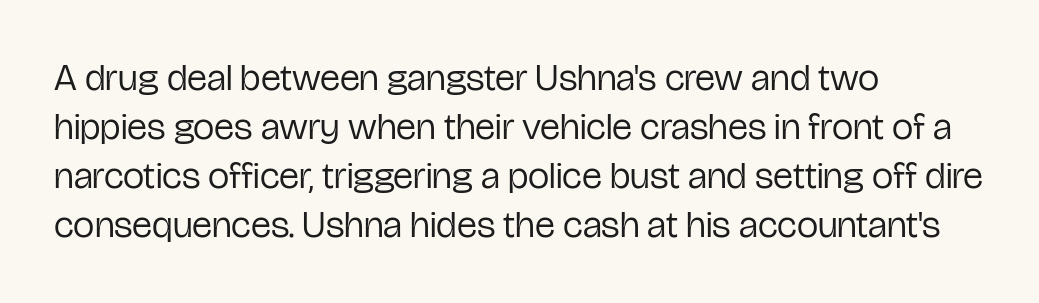
{"serif": "no", "italic": "no", "bold": "no", "weight": "regular", "width": "condensed", "stroke_contrast": "low", "x_height": "medium", "monospaced": "no", "underline": "no", "align": "left", "line_spacing": "normal", "line_spacing_ratio": 1.29, "letter_spacing": "normal", "letter_spacing_em": 0.0, "glyph_px": 38}
